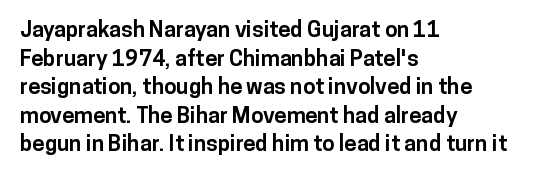
Q: Is the text bold? A: Yes.
Q: Is the text italic (slanted)? A: No, it is upright.
Q: Is the text underlined? A: No.
Q: How is the paragraph aligned? A: Left-aligned.
Q: Is the spacing between letters normal or unusually wide? A: Normal.
Q: Is the spacing between lines tight, normal or loose? A: Normal.
